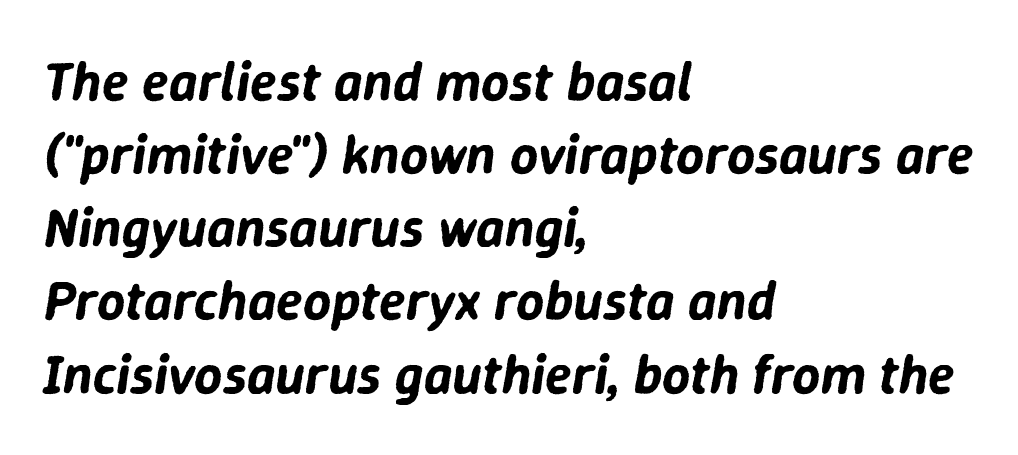
{"italic": "yes", "lean": "right", "slant_degrees": 9, "width": "normal", "stroke_contrast": "low", "x_height": "medium", "monospaced": "no", "underline": "no", "align": "left", "line_spacing": "normal", "line_spacing_ratio": 1.33, "letter_spacing": "normal", "letter_spacing_em": 0.0, "glyph_px": 55}
